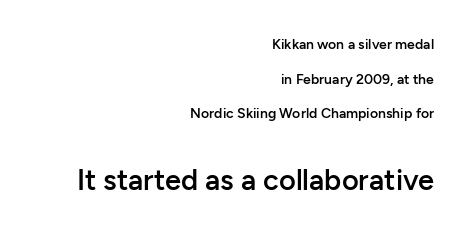
{"serif": "no", "italic": "no", "bold": "semi", "weight": "semibold", "width": "normal", "stroke_contrast": "low", "x_height": "medium", "monospaced": "no", "underline": "no", "align": "right", "line_spacing": "loose", "line_spacing_ratio": 2.48, "letter_spacing": "normal", "letter_spacing_em": 0.0, "larger_block": "second", "size_ratio": 2.07, "glyph_px": 29}
